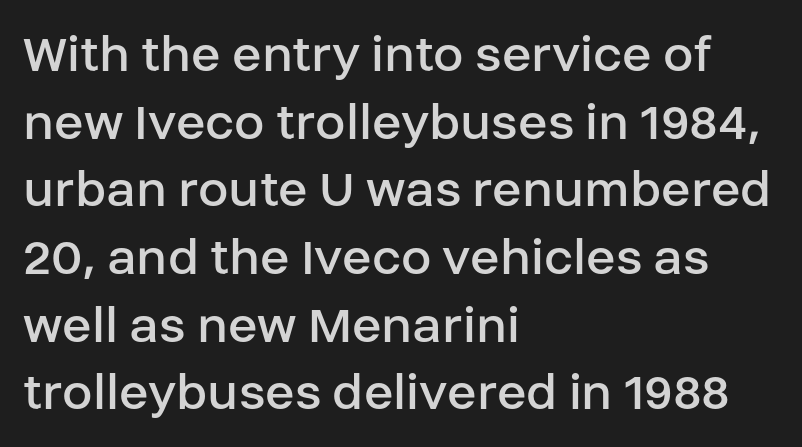
{"serif": "no", "italic": "no", "bold": "no", "weight": "regular", "width": "normal", "stroke_contrast": "low", "x_height": "large", "monospaced": "no", "underline": "no", "align": "left", "line_spacing_ratio": 1.23, "letter_spacing": "normal", "letter_spacing_em": 0.0, "glyph_px": 55}
